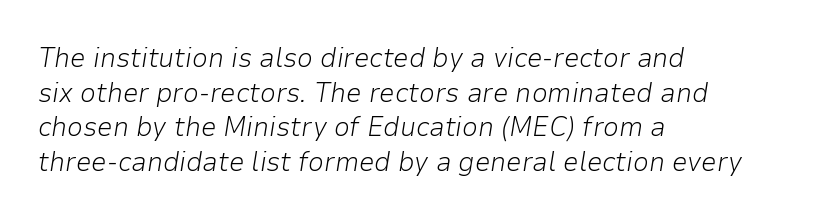
The image shows 28 px light type, italic (leaning right); set left-aligned, line spacing 1.24x, normal letter spacing, not underlined; low stroke contrast and a medium x-height.
